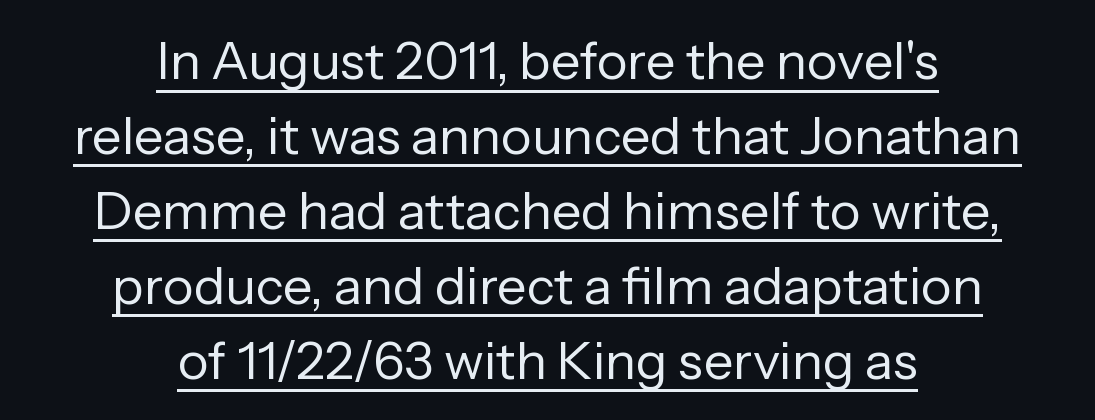
{"serif": "no", "italic": "no", "bold": "no", "weight": "regular", "width": "normal", "stroke_contrast": "low", "x_height": "medium", "monospaced": "no", "underline": "yes", "align": "center", "line_spacing": "normal", "line_spacing_ratio": 1.44, "letter_spacing": "normal", "letter_spacing_em": 0.0, "glyph_px": 52}
